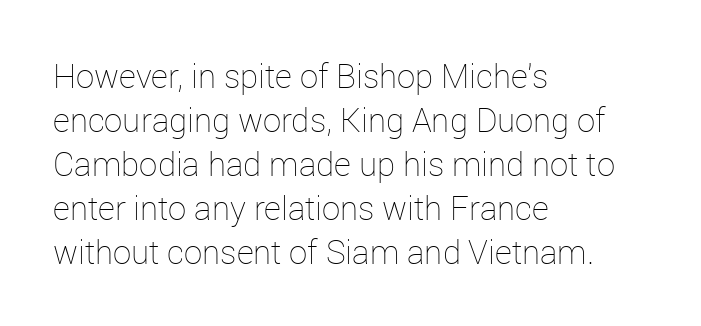
{"italic": "no", "bold": "no", "weight": "thin", "width": "normal", "stroke_contrast": "low", "x_height": "medium", "monospaced": "no", "underline": "no", "align": "left", "line_spacing": "normal", "line_spacing_ratio": 1.33, "letter_spacing": "normal", "letter_spacing_em": 0.0, "glyph_px": 33}
